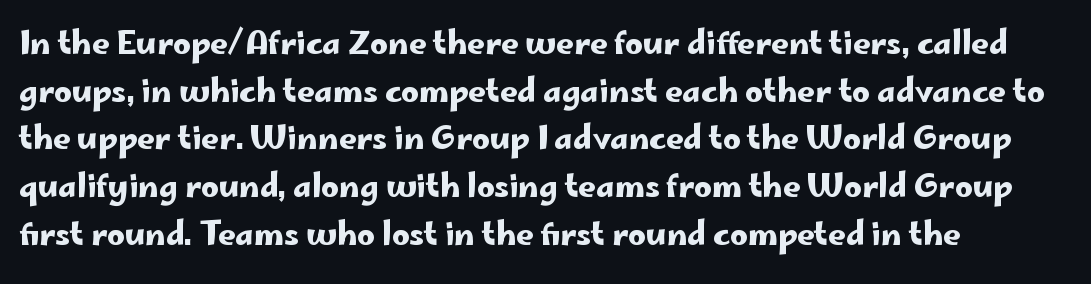
The image shows 31 px wide sans-serif type, upright; set left-aligned, normal line spacing (1.54x), normal letter spacing, not underlined; low stroke contrast and a small x-height.
